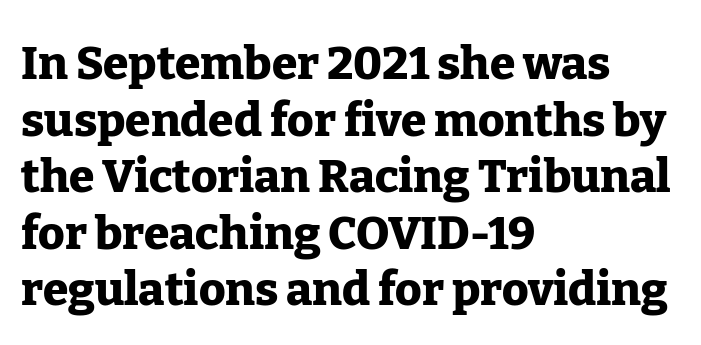
{"serif": "yes", "italic": "no", "bold": "yes", "weight": "heavy", "width": "normal", "stroke_contrast": "low", "x_height": "medium", "monospaced": "no", "underline": "no", "align": "left", "line_spacing_ratio": 1.23, "letter_spacing": "normal", "letter_spacing_em": 0.0, "glyph_px": 46}
